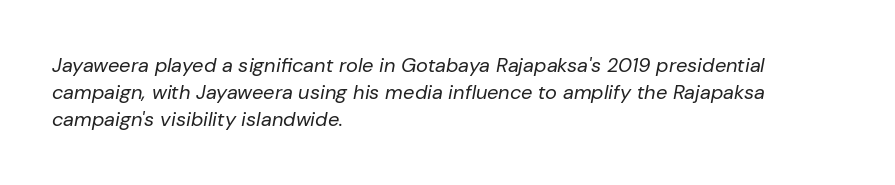
The image shows 20 px text type, italic (leaning right); set left-aligned, normal line spacing (1.35x), normal letter spacing, not underlined.
